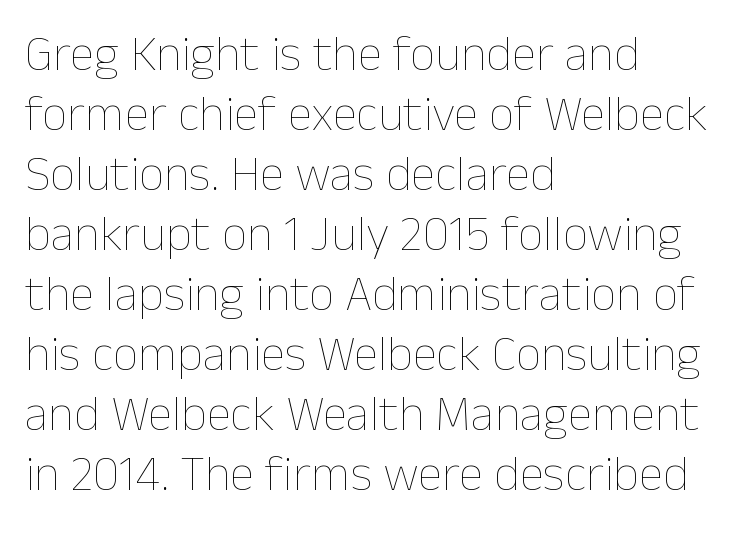
Q: Is the text bold? A: No.
Q: Is the text italic (slanted)? A: No, it is upright.
Q: Is the text underlined? A: No.
Q: How is the paragraph aligned? A: Left-aligned.
Q: Is the spacing between letters normal or unusually wide? A: Normal.
Q: Width (condensed, normal, or wide)? A: Normal.
Q: Stroke contrast? A: Low.
Q: x-height? A: Medium.
Q: Monospaced? A: No.
